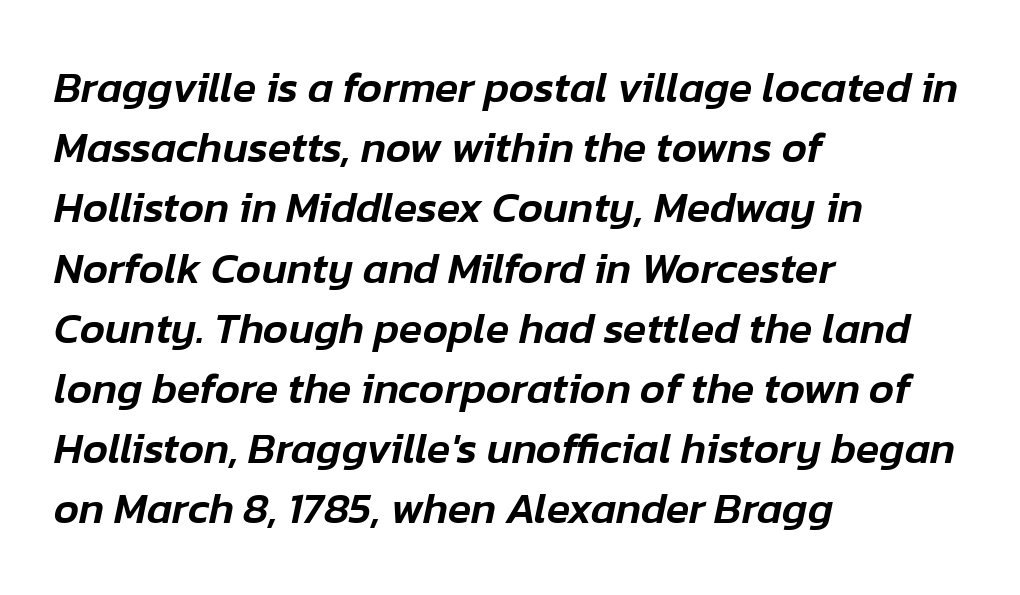
{"italic": "yes", "lean": "right", "slant_degrees": 12, "width": "normal", "stroke_contrast": "low", "x_height": "medium", "monospaced": "no", "underline": "no", "align": "left", "line_spacing": "normal", "line_spacing_ratio": 1.4, "letter_spacing": "normal", "letter_spacing_em": 0.0, "glyph_px": 43}
